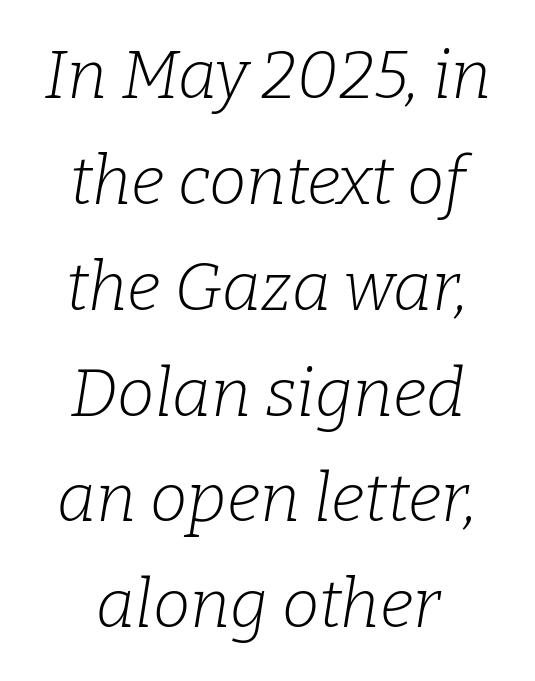
{"serif": "yes", "italic": "yes", "lean": "right", "slant_degrees": 9, "bold": "no", "weight": "light", "width": "normal", "stroke_contrast": "low", "x_height": "medium", "monospaced": "no", "underline": "no", "align": "center", "line_spacing": "normal", "line_spacing_ratio": 1.58, "letter_spacing": "normal", "letter_spacing_em": 0.0, "glyph_px": 67}
